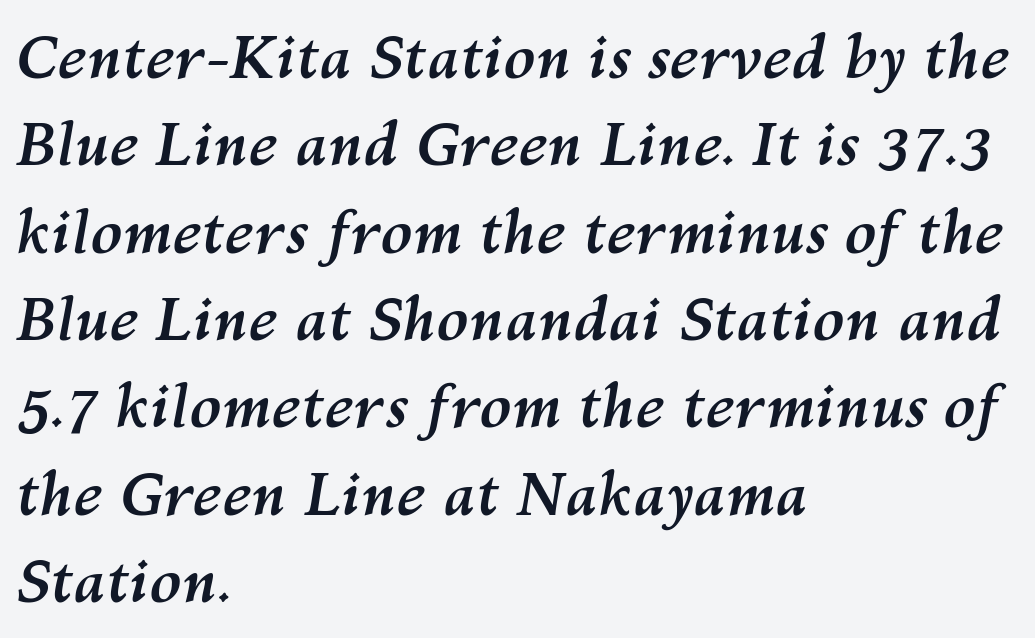
This is oblique type, the kind used for emphasis or titles. Heavy-handed strokes throughout: this text is bold. Spacing verdict: proportional, widths tailored to each character. Tracking value appears to be zero — textbook default spacing. How would I describe the line gaps? Plain and ordinary. Any mark beneath the type? The region is blank.
